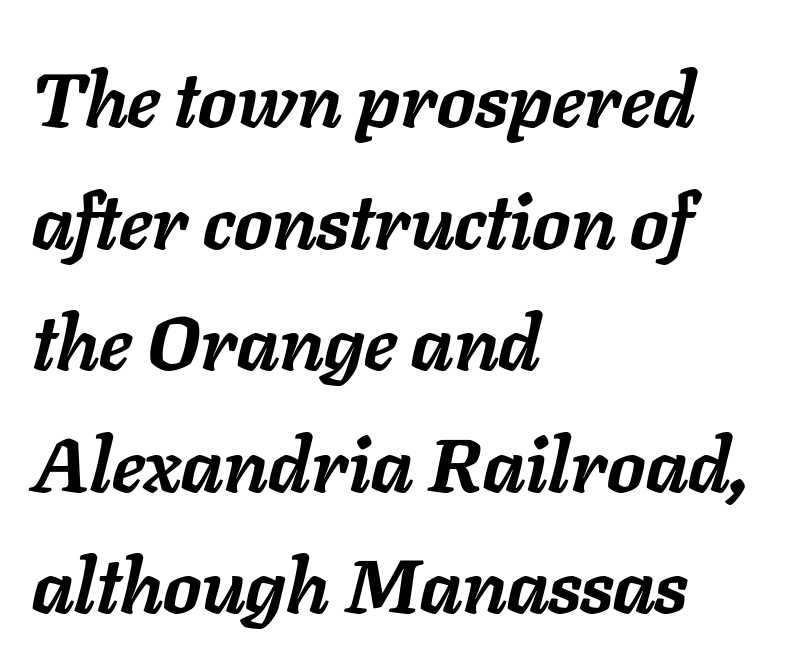
Quick note: italic. Spacing verdict: proportional, widths tailored to each character. The letters sit at their default tracking, neither squeezed nor spread. Strong, thick strokes mark this as bold type. Caption: multi-line text, flush left, ragged right.
